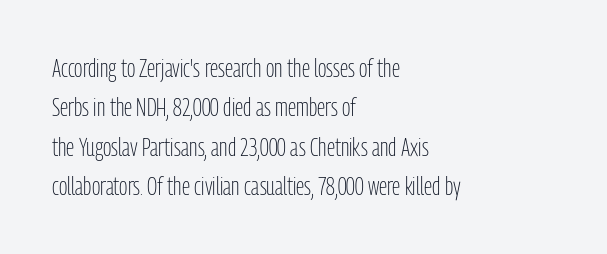
{"italic": "no", "bold": "no", "underline": "no", "align": "left", "line_spacing": "normal", "line_spacing_ratio": 1.58, "letter_spacing": "normal", "letter_spacing_em": 0.0, "glyph_px": 25}
